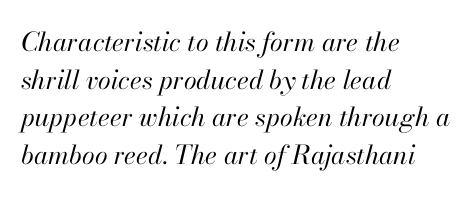
{"italic": "yes", "lean": "right", "slant_degrees": 13, "bold": "no", "underline": "no", "align": "left", "line_spacing": "normal", "line_spacing_ratio": 1.45, "letter_spacing": "normal", "letter_spacing_em": 0.0, "glyph_px": 26}
